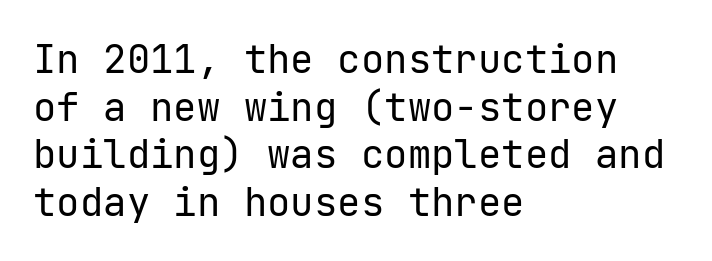
{"serif": "no", "italic": "no", "bold": "no", "weight": "regular", "width": "normal", "stroke_contrast": "low", "x_height": "medium", "underline": "no", "align": "left", "line_spacing_ratio": 1.22, "letter_spacing": "normal", "letter_spacing_em": 0.0, "glyph_px": 39}
